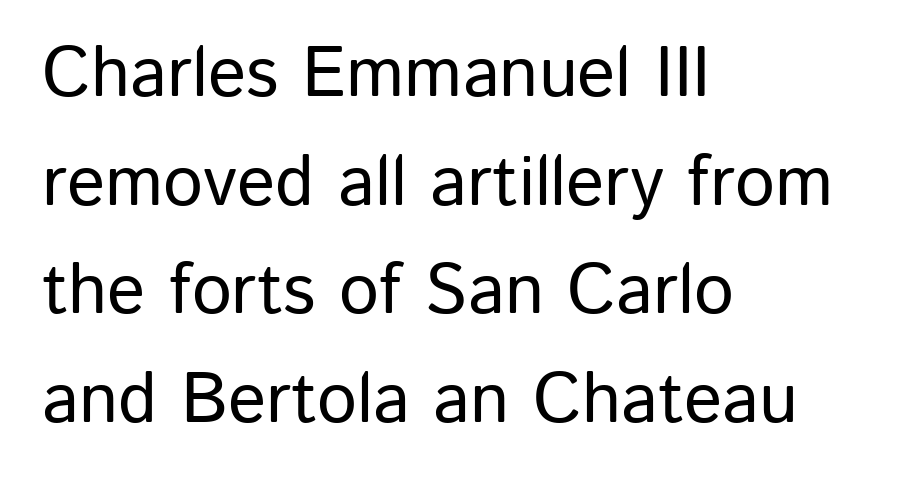
The image shows 71 px sans-serif type, upright; set left-aligned, normal line spacing (1.53x), normal letter spacing, not underlined; low stroke contrast and a medium x-height.
